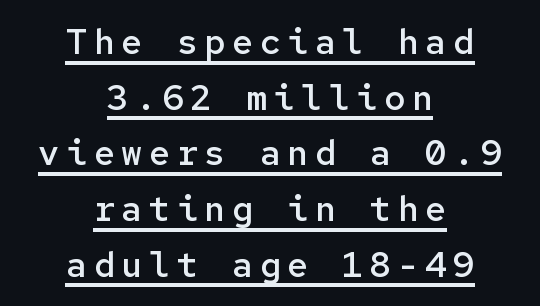
{"serif": "no", "italic": "no", "bold": "semi", "weight": "semibold", "width": "normal", "stroke_contrast": "low", "x_height": "medium", "monospaced": "yes", "underline": "yes", "align": "center", "line_spacing": "normal", "line_spacing_ratio": 1.59, "glyph_px": 35}
